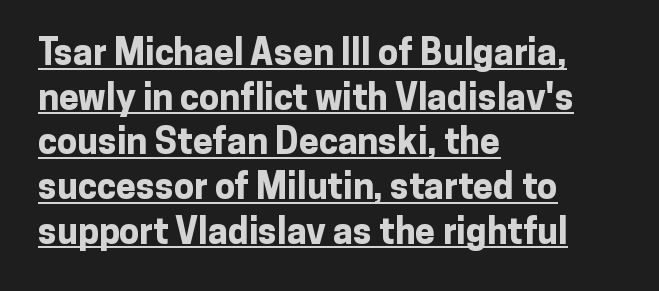
{"serif": "no", "italic": "no", "bold": "yes", "weight": "bold", "width": "normal", "stroke_contrast": "low", "x_height": "medium", "monospaced": "no", "underline": "yes", "align": "left", "line_spacing_ratio": 1.24, "letter_spacing": "normal", "letter_spacing_em": 0.0, "glyph_px": 36}
